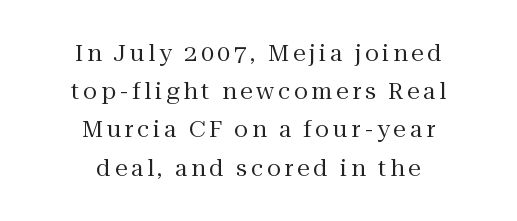
{"italic": "no", "bold": "no", "underline": "no", "align": "center", "line_spacing": "normal", "line_spacing_ratio": 1.66, "glyph_px": 23}
